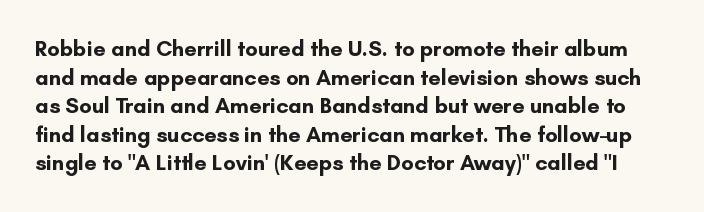
Q: Is the text bold? A: Yes.
Q: Is the text italic (slanted)? A: No, it is upright.
Q: Is the text underlined? A: No.
Q: Is the spacing between letters normal or unusually wide? A: Normal.
Q: Is the spacing between lines tight, normal or loose? A: Normal.
